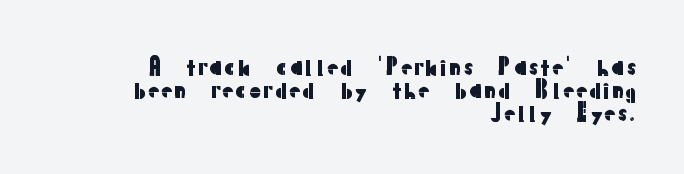
{"italic": "no", "underline": "no", "align": "right", "line_spacing": "tight", "line_spacing_ratio": 0.99, "letter_spacing": "normal", "letter_spacing_em": 0.0, "glyph_px": 23}
